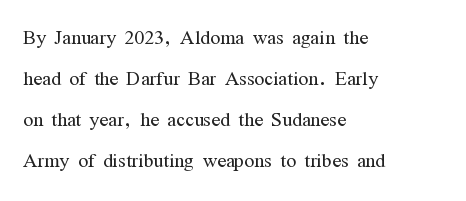
The image shows 26 px text type, upright; set left-aligned, normal line spacing (1.58x), normal letter spacing, not underlined.
